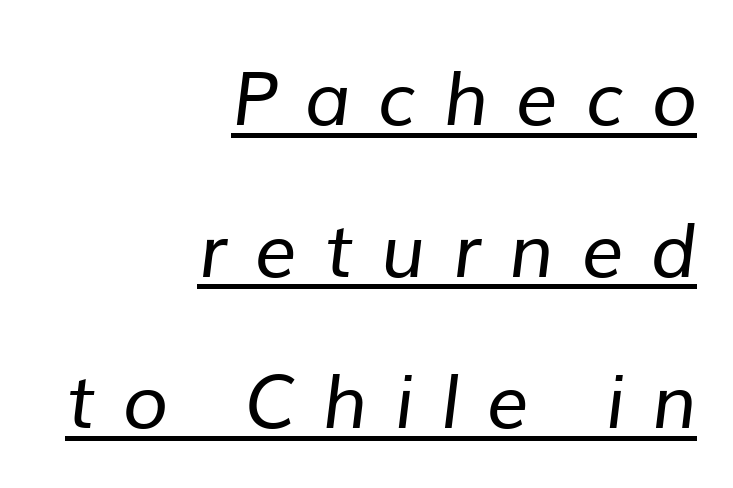
Q: Is the text bold? A: No.
Q: Is the typeface a serif or a sans-serif typeface? A: Sans-serif.
Q: Is the text underlined? A: Yes.
Q: How is the paragraph aligned? A: Right-aligned.
Q: Is the spacing between letters normal or unusually wide? A: Unusually wide.
Q: Is the spacing between lines tight, normal or loose? A: Loose.
Q: Width (condensed, normal, or wide)? A: Normal.
Q: Stroke contrast? A: Low.
Q: x-height? A: Medium.
Q: Monospaced? A: No.
